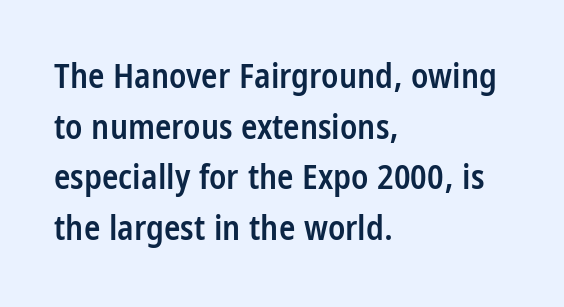
No extra tracking has been applied to these lines. Each new line begins a customary step beneath the previous one. The rendering shows plain stroke endings on the letterforms — a sans-serif design. Every character sits straight up, as roman type does. Clear beneath every line of the passage. A fair bit of extra ink — the face is semibold, not bold.
